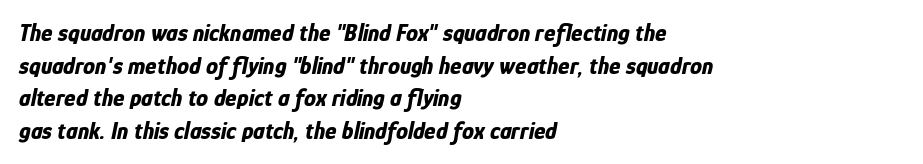
Q: Is the text bold? A: Yes.
Q: Is the text italic (slanted)? A: Yes, it leans right by about 12 degrees.
Q: Is the text underlined? A: No.
Q: How is the paragraph aligned? A: Left-aligned.
Q: Is the spacing between letters normal or unusually wide? A: Normal.
Q: Is the spacing between lines tight, normal or loose? A: Normal.
